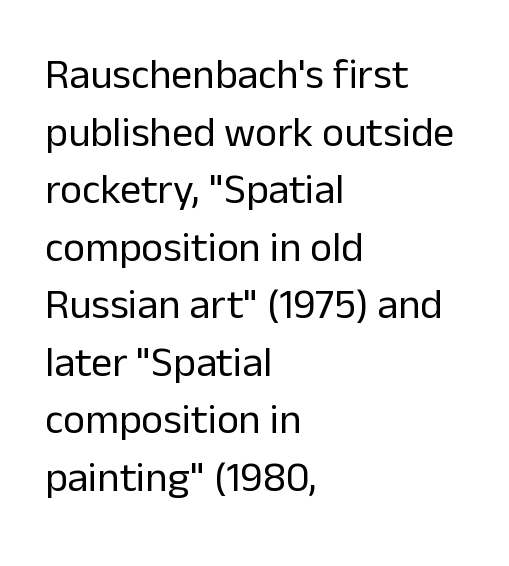
Does the lettering tilt? It doesn't — this is upright. Just letters on the line, the space beneath them empty. No heavy texture on the line: the type isn't bold. Summary of vertical rhythm: regular, with standard interline spacing. The characters display no serif detailing; their extremities are plain. These lines stack with their left ends in a neat column.
